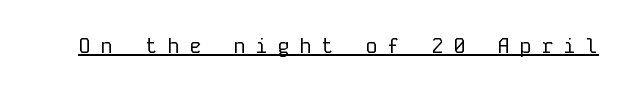
The image shows 21 px text type, upright; set unusually wide letter spacing (+0.45 em), underlined.
